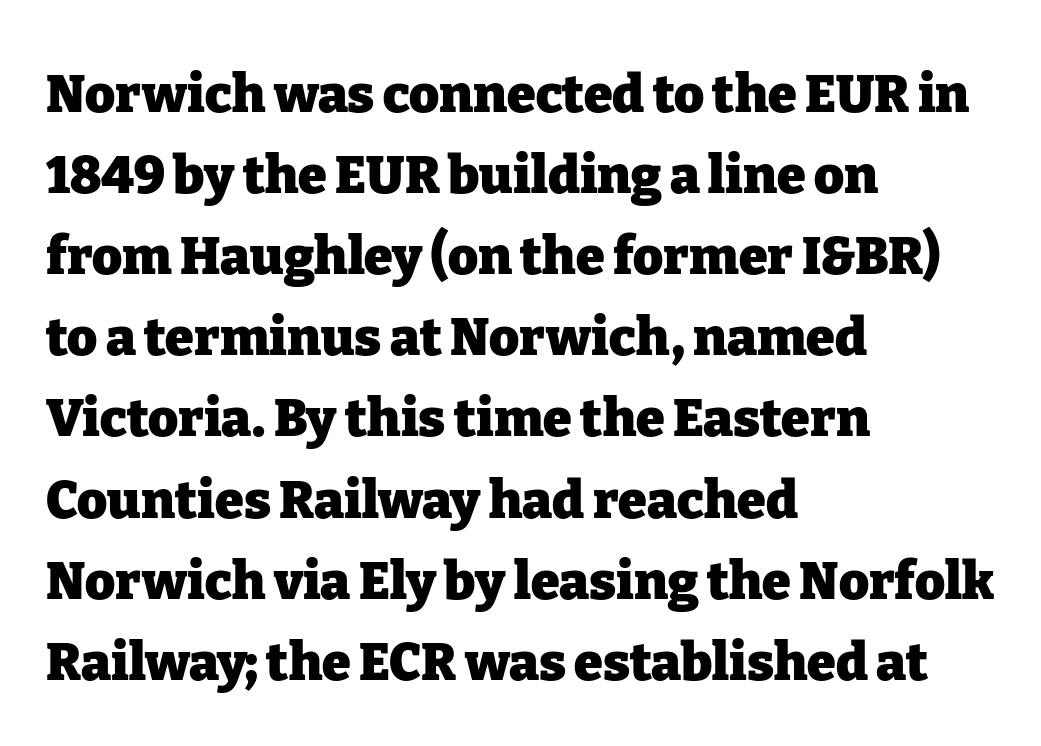
The image shows 52 px heavy serif type, upright; set left-aligned, normal line spacing (1.56x), normal letter spacing, not underlined; low stroke contrast and a medium x-height.
